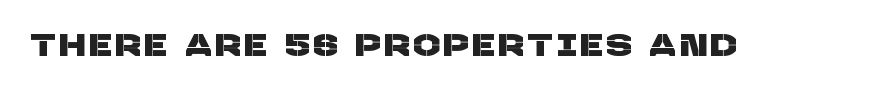
{"serif": "no", "width": "normal", "stroke_contrast": "low", "x_height": "large", "monospaced": "no", "underline": "no", "glyph_px": 31}
